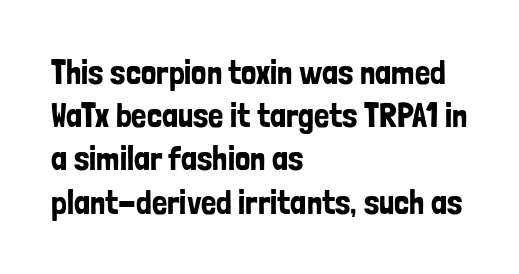
{"serif": "no", "italic": "no", "width": "condensed", "stroke_contrast": "low", "x_height": "medium", "monospaced": "no", "underline": "no", "align": "left", "line_spacing": "normal", "line_spacing_ratio": 1.27, "letter_spacing": "normal", "letter_spacing_em": 0.0, "glyph_px": 34}
